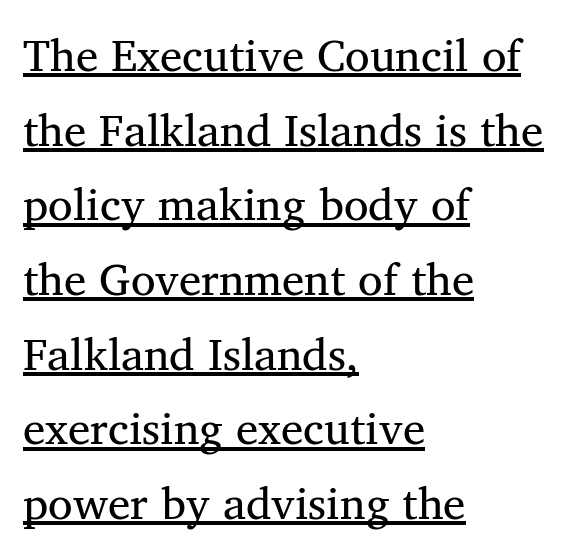
Q: Is the text bold? A: No.
Q: Is the text italic (slanted)? A: No, it is upright.
Q: Is the typeface a serif or a sans-serif typeface? A: Serif.
Q: Is the text underlined? A: Yes.
Q: How is the paragraph aligned? A: Left-aligned.
Q: Is the spacing between letters normal or unusually wide? A: Normal.
Q: Is the spacing between lines tight, normal or loose? A: Normal.
Q: Width (condensed, normal, or wide)? A: Normal.
Q: Stroke contrast? A: Medium.
Q: x-height? A: Medium.
Q: Monospaced? A: No.
